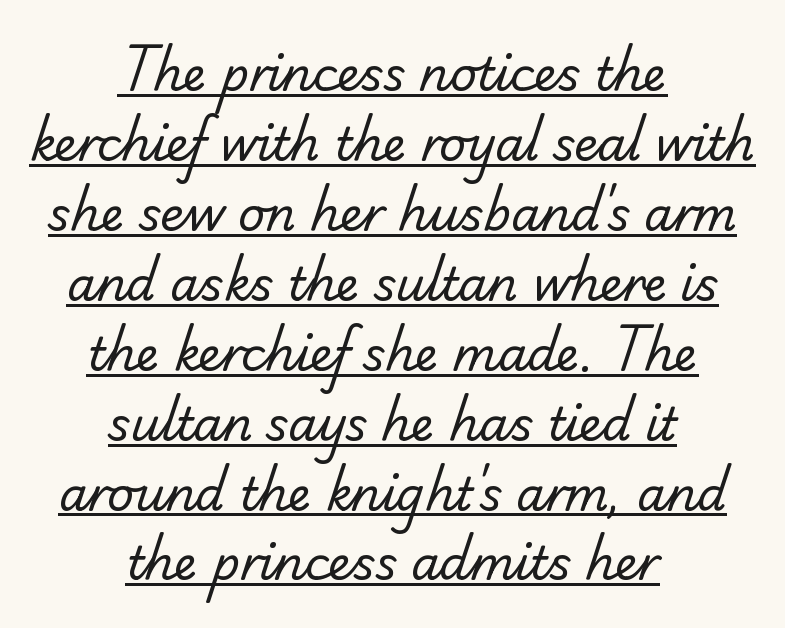
Q: Is the text bold? A: No.
Q: Is the typeface a serif or a sans-serif typeface? A: Sans-serif.
Q: Is the text underlined? A: Yes.
Q: How is the paragraph aligned? A: Centered.
Q: Is the spacing between letters normal or unusually wide? A: Normal.
Q: Is the spacing between lines tight, normal or loose? A: Normal.
Q: Width (condensed, normal, or wide)? A: Normal.
Q: Stroke contrast? A: Low.
Q: x-height? A: Small.
Q: Monospaced? A: No.
